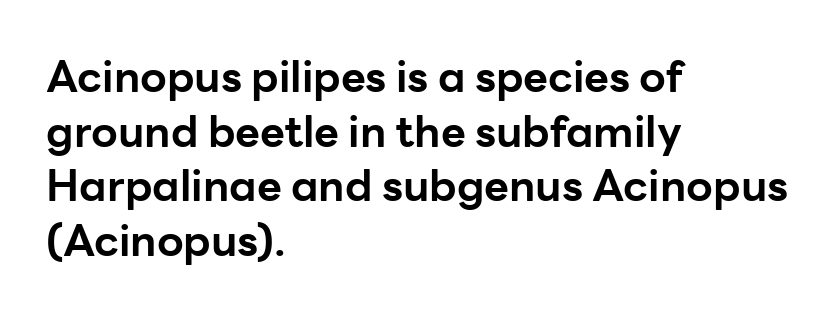
Look at the bottom of the vertical strokes: they stop flat, with no serifs. Alignment: flush left. Horizontal bands of white between lines are of average thickness. Think of a printed novel: that variable character pitch is what you see here.
